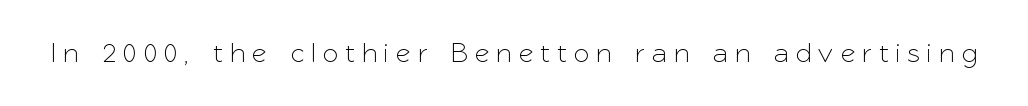
Q: Is the text italic (slanted)? A: No, it is upright.
Q: Is the typeface a serif or a sans-serif typeface? A: Sans-serif.
Q: Is the text underlined? A: No.
Q: Is the spacing between letters normal or unusually wide? A: Unusually wide.
Q: Width (condensed, normal, or wide)? A: Normal.
Q: Stroke contrast? A: Low.
Q: x-height? A: Medium.
Q: Monospaced? A: No.
